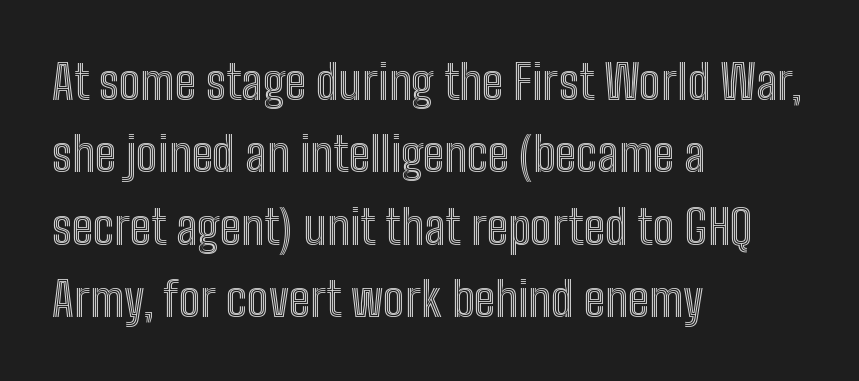
Each line starts at the same left margin while the right side varies. Do the characters align in a grid? No, the font is proportional. The block of text has a typical density, with ordinary space between rows. Letters rest on an invisible, unmarked baseline. The gaps between neighbouring characters are ordinary and unremarkable.
